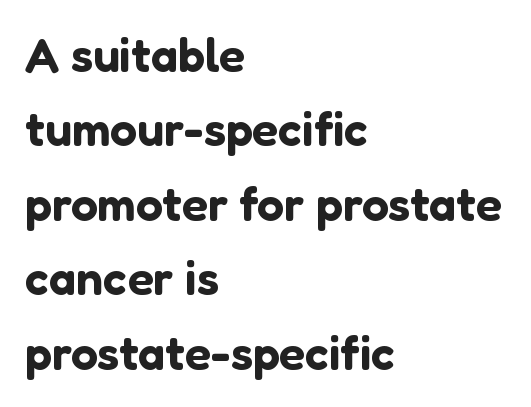
The designer left line spacing at the default. The zone under the glyphs is completely vacant. No extra tracking has been applied to these lines. I'd call this a sans setting — the letters go barefoot. A typesetter would call this proportional, since set widths differ per character. Is there any slant? The stems are plumb.
